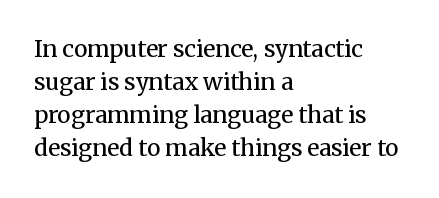
{"italic": "no", "bold": "no", "underline": "no", "align": "left", "line_spacing": "normal", "line_spacing_ratio": 1.44, "letter_spacing": "normal", "letter_spacing_em": 0.0, "glyph_px": 23}
